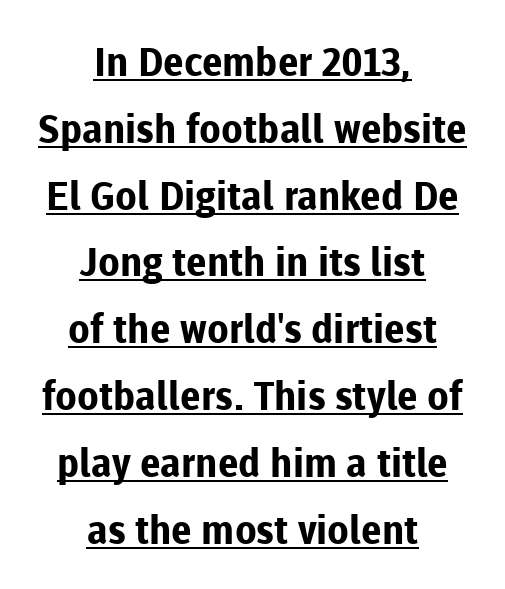
The image shows 40 px bold sans-serif type, upright; set centered, normal line spacing (1.67x), normal letter spacing, underlined; low stroke contrast and a medium x-height.
